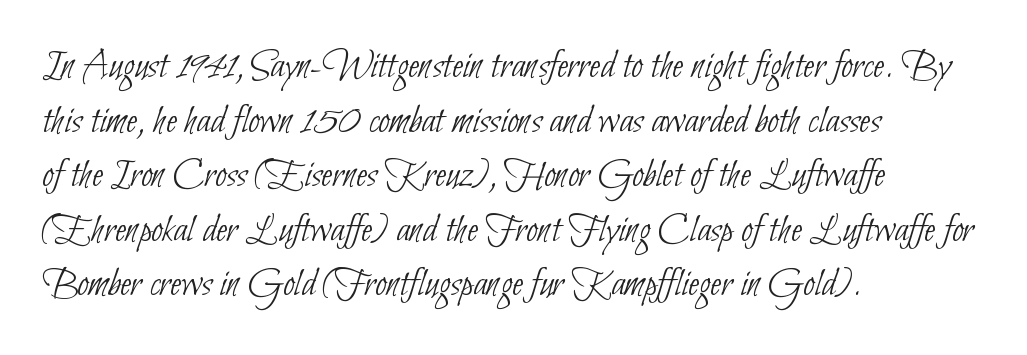
Looks like regular typesetting: each glyph gets only the width it needs. Line spacing here is normal. Classification — sans serif. Notice how the passage keeps a crisp vertical edge on the left only. The letters sit at their default tracking, neither squeezed nor spread.
